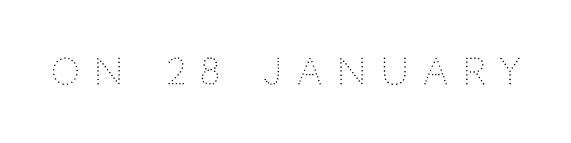
{"serif": "no", "italic": "no", "bold": "no", "weight": "light", "width": "normal", "stroke_contrast": "low", "x_height": "large", "monospaced": "no", "underline": "no", "letter_spacing": "wide", "letter_spacing_em": 0.41, "glyph_px": 36}
